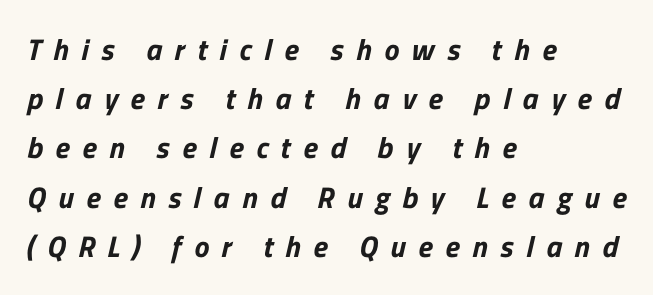
The image shows 30 px sans-serif type; set left-aligned, normal line spacing (1.64x), unusually wide letter spacing (+0.42 em), not underlined; low stroke contrast and a medium x-height.
